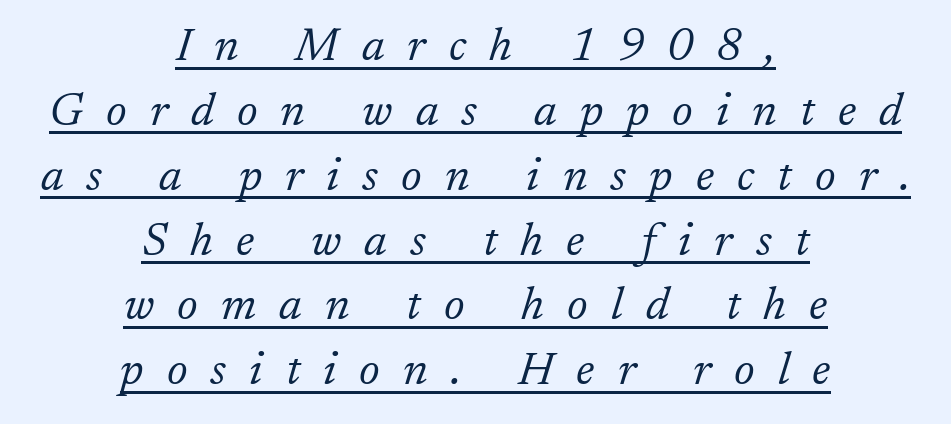
The image shows 46 px light serif type, italic (leaning right); set centered, normal line spacing (1.41x), unusually wide letter spacing (+0.5 em), underlined; low stroke contrast and a medium x-height.
